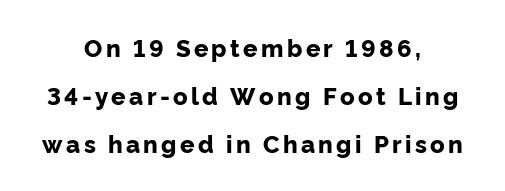
The image shows 24 px bold type, upright; set centered, loose line spacing (2.01x), not underlined.
